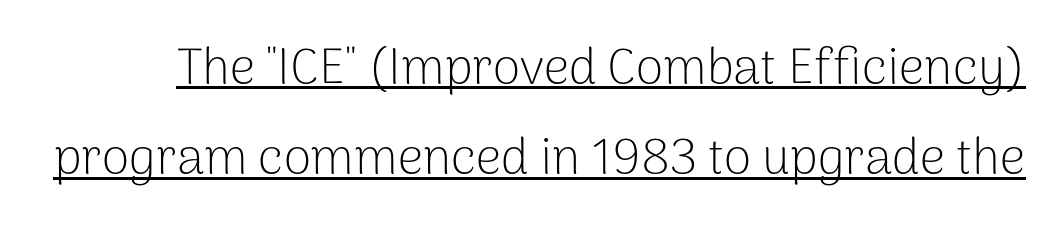
{"serif": "no", "italic": "no", "bold": "no", "weight": "light", "width": "normal", "stroke_contrast": "low", "x_height": "medium", "monospaced": "no", "underline": "yes", "line_spacing_ratio": 1.81, "letter_spacing": "normal", "letter_spacing_em": 0.0, "glyph_px": 50}
